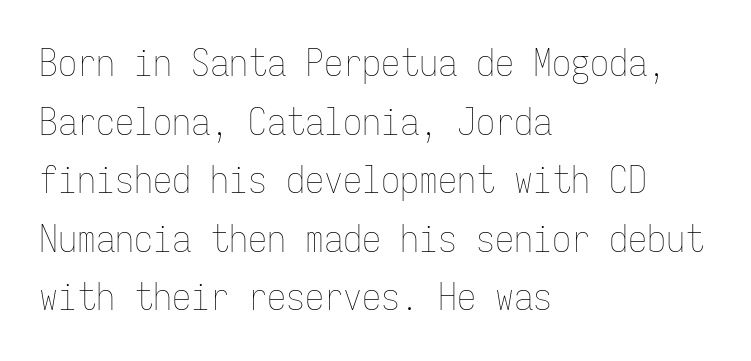
The image shows 38 px thin, condensed type, upright, monospaced; set left-aligned, normal line spacing (1.54x), normal letter spacing, not underlined; low stroke contrast and a medium x-height.
